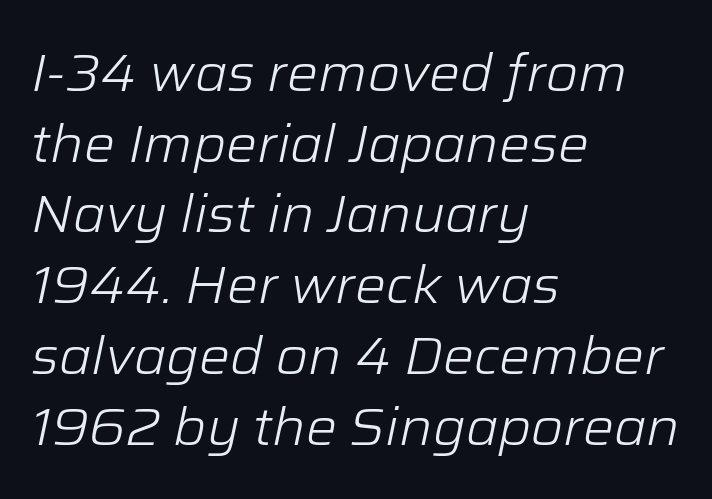
The image shows 52 px light type, italic (leaning right); set left-aligned, normal line spacing (1.36x), normal letter spacing, not underlined; low stroke contrast and a medium x-height.
